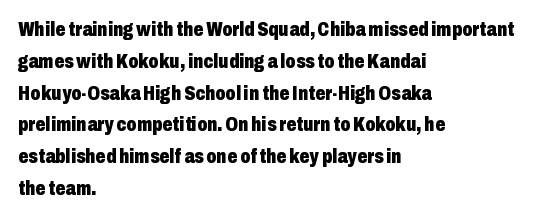
The image shows 20 px bold type, upright; set left-aligned, normal line spacing (1.59x), normal letter spacing, not underlined.
